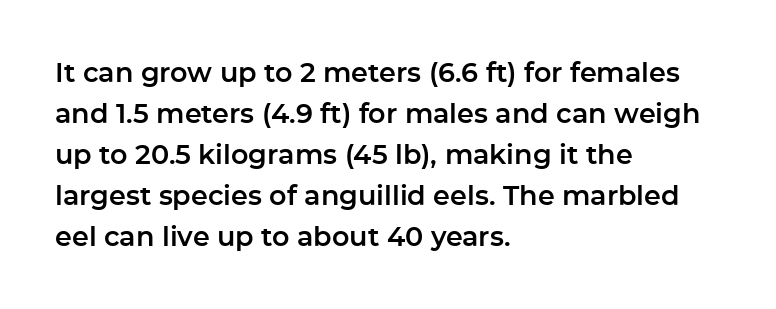
The image shows 27 px text type, upright; set left-aligned, normal line spacing (1.52x), normal letter spacing, not underlined.
